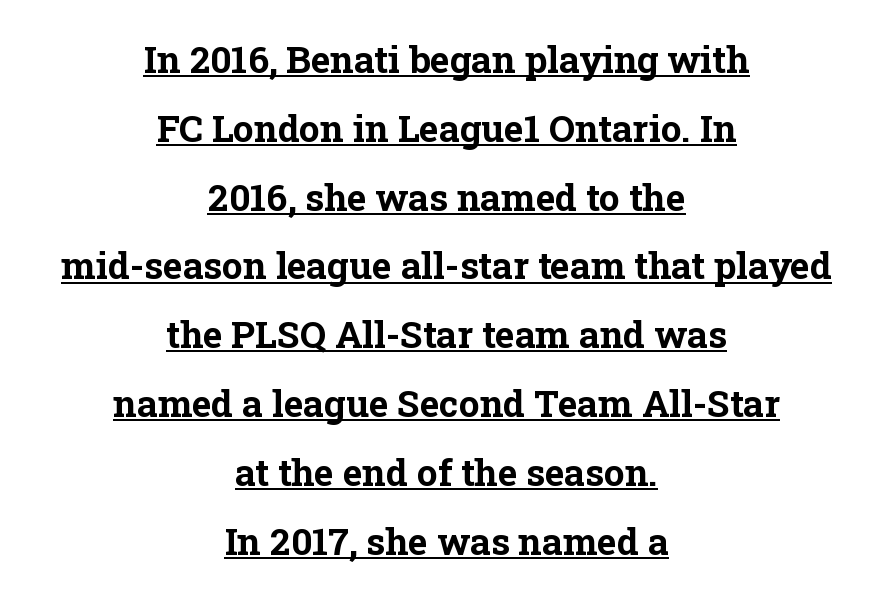
{"serif": "yes", "italic": "no", "bold": "yes", "weight": "bold", "width": "normal", "stroke_contrast": "low", "x_height": "medium", "monospaced": "no", "underline": "yes", "align": "center", "line_spacing_ratio": 1.86, "letter_spacing": "normal", "letter_spacing_em": 0.0, "glyph_px": 37}
